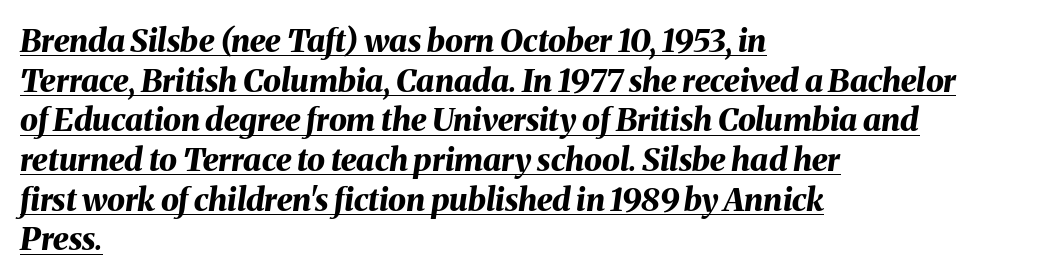
{"italic": "yes", "lean": "right", "slant_degrees": 8, "bold": "yes", "weight": "bold", "width": "normal", "stroke_contrast": "medium", "x_height": "medium", "monospaced": "no", "underline": "yes", "align": "left", "line_spacing_ratio": 1.24, "letter_spacing": "normal", "letter_spacing_em": 0.0, "glyph_px": 32}
